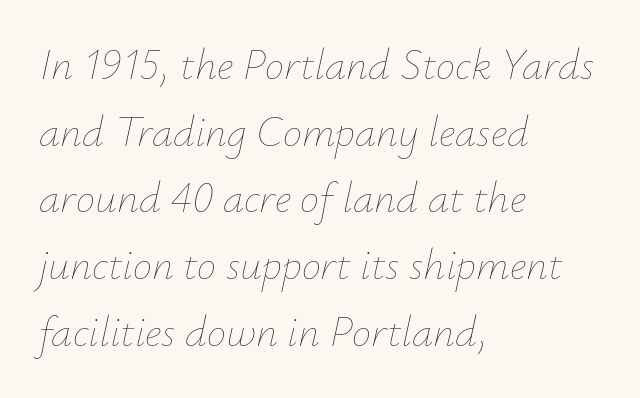
Q: Is the text bold? A: No.
Q: Is the text italic (slanted)? A: Yes, it leans right by about 12 degrees.
Q: Is the text underlined? A: No.
Q: How is the paragraph aligned? A: Left-aligned.
Q: Is the spacing between letters normal or unusually wide? A: Normal.
Q: Is the spacing between lines tight, normal or loose? A: Normal.
Q: Width (condensed, normal, or wide)? A: Normal.
Q: Stroke contrast? A: Low.
Q: x-height? A: Small.
Q: Monospaced? A: No.
